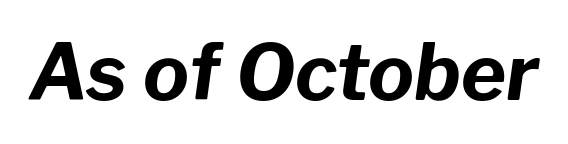
{"italic": "yes", "lean": "right", "slant_degrees": 8, "bold": "yes", "weight": "bold", "width": "normal", "stroke_contrast": "low", "x_height": "medium", "monospaced": "no", "underline": "no", "letter_spacing": "normal", "letter_spacing_em": 0.0, "glyph_px": 77}
